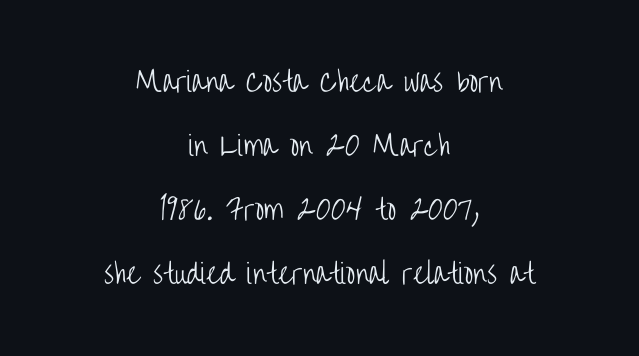
On a weight scale, this lands at 450 or below. A clean baseline with only descenders dipping below it. The paragraph has two soft edges and a firm central axis. Loosely led — the rows are spread out. The letters stand upright; this is a roman face.
